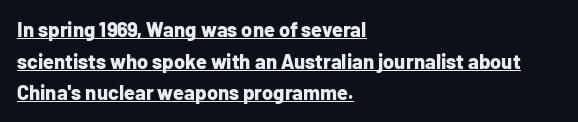
Q: Is the text bold? A: Yes.
Q: Is the text italic (slanted)? A: No, it is upright.
Q: Is the text underlined? A: Yes.
Q: How is the paragraph aligned? A: Left-aligned.
Q: Is the spacing between letters normal or unusually wide? A: Normal.
Q: Is the spacing between lines tight, normal or loose? A: Normal.
